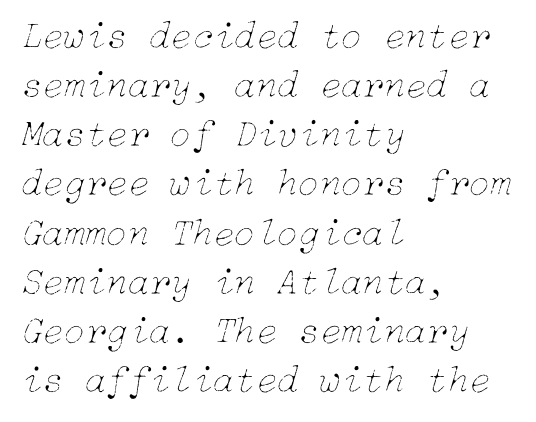
Q: Is the text bold? A: No.
Q: Is the text italic (slanted)? A: Yes, it leans right by about 15 degrees.
Q: Is the text underlined? A: No.
Q: How is the paragraph aligned? A: Left-aligned.
Q: Is the spacing between letters normal or unusually wide? A: Normal.
Q: Is the spacing between lines tight, normal or loose? A: Normal.
Q: Width (condensed, normal, or wide)? A: Normal.
Q: Stroke contrast? A: Low.
Q: x-height? A: Medium.
